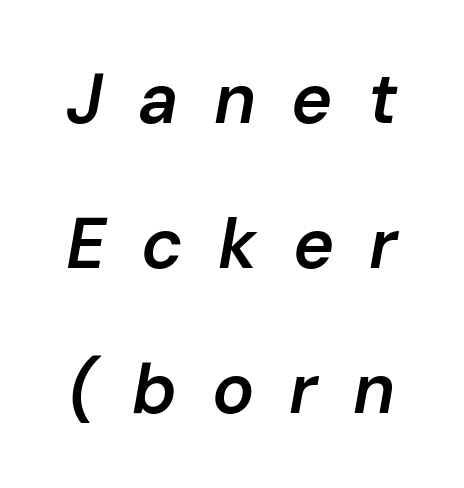
{"italic": "yes", "lean": "right", "slant_degrees": 10, "bold": "semi", "weight": "semibold", "width": "normal", "stroke_contrast": "low", "x_height": "medium", "monospaced": "no", "underline": "no", "line_spacing": "loose", "line_spacing_ratio": 2.07, "letter_spacing": "wide", "letter_spacing_em": 0.5, "glyph_px": 70}
